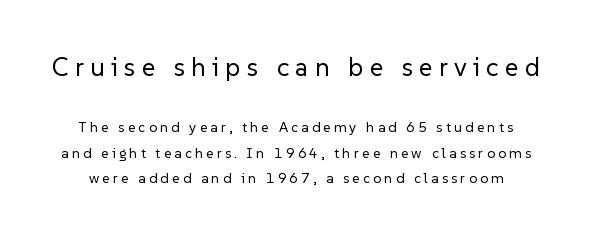
Q: Is the text bold? A: No.
Q: Is the text italic (slanted)? A: No, it is upright.
Q: Is the text underlined? A: No.
Q: Is the spacing between letters normal or unusually wide? A: Unusually wide.
Q: Which block of text is set in a larger size, the first (top) or the second (bottom)? A: The first (top) one.
